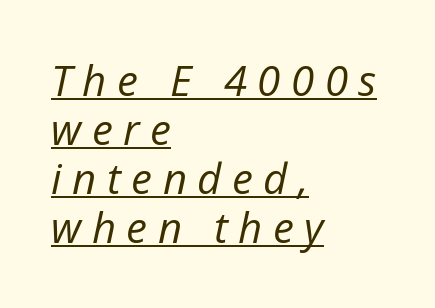
{"italic": "yes", "lean": "right", "slant_degrees": 12, "bold": "no", "weight": "regular", "width": "normal", "stroke_contrast": "low", "x_height": "medium", "monospaced": "no", "underline": "yes", "align": "left", "line_spacing_ratio": 1.17, "letter_spacing": "wide", "letter_spacing_em": 0.25, "glyph_px": 42}
